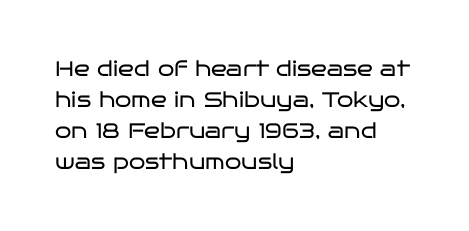
Q: Is the text bold? A: No.
Q: Is the text italic (slanted)? A: No, it is upright.
Q: Is the text underlined? A: No.
Q: How is the paragraph aligned? A: Left-aligned.
Q: Is the spacing between letters normal or unusually wide? A: Normal.
Q: Is the spacing between lines tight, normal or loose? A: Normal.
